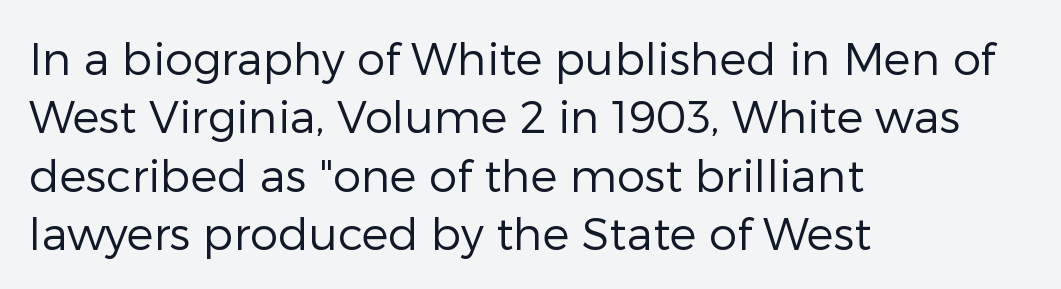
Quick note: interline space is typical. Each letter's strokes conclude bluntly, with no projecting serifs. Every character sits straight up, as roman type does. Where is the straight margin? On the left. Bold? No — there's no thickening of the strokes.
